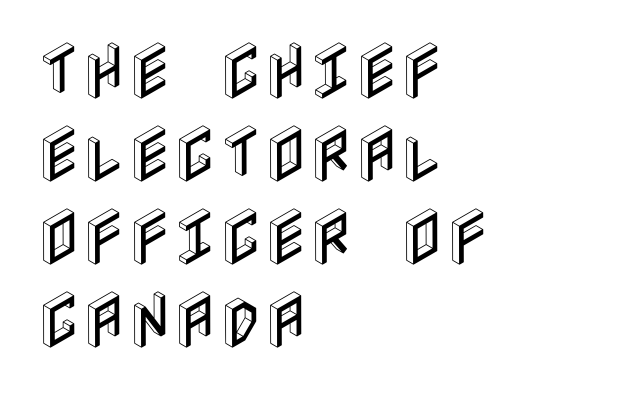
{"italic": "no", "width": "condensed", "x_height": "large", "underline": "no", "align": "left", "line_spacing": "normal", "line_spacing_ratio": 1.34, "letter_spacing": "normal", "letter_spacing_em": 0.0, "glyph_px": 62}
